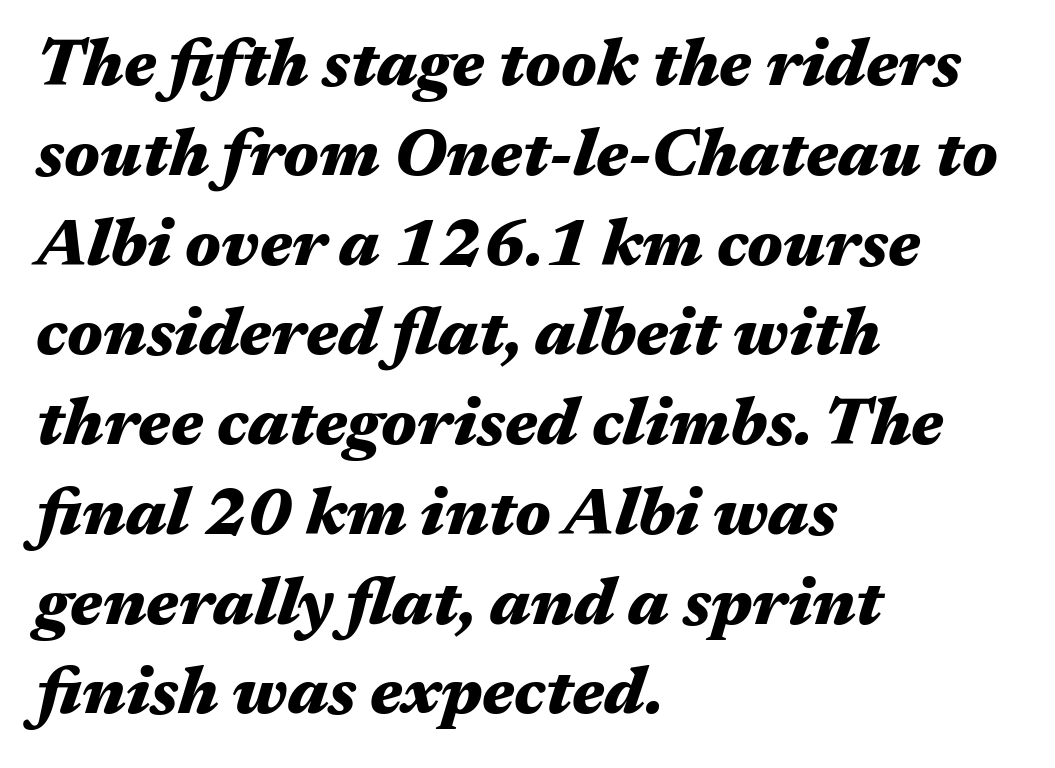
The image shows 66 px heavy, wide type, italic (leaning right); set left-aligned, normal line spacing (1.36x), normal letter spacing, not underlined; medium stroke contrast and a medium x-height.
